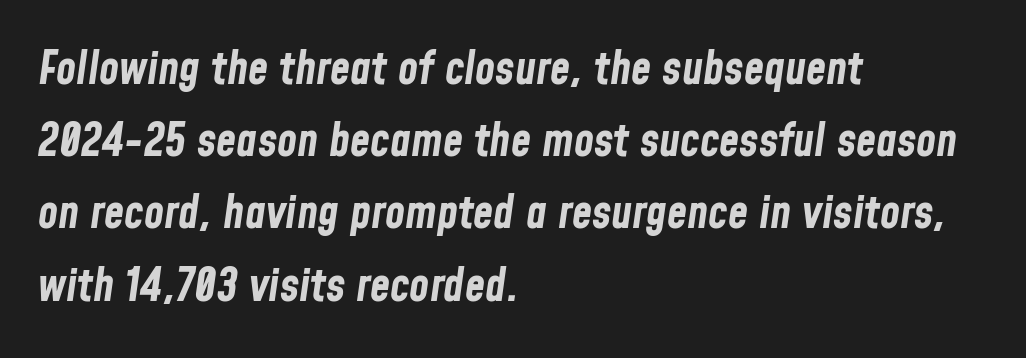
Q: Is the text bold? A: Yes.
Q: Is the text italic (slanted)? A: Yes, it leans right by about 8 degrees.
Q: Is the text underlined? A: No.
Q: How is the paragraph aligned? A: Left-aligned.
Q: Is the spacing between letters normal or unusually wide? A: Normal.
Q: Is the spacing between lines tight, normal or loose? A: Normal.
Q: Width (condensed, normal, or wide)? A: Condensed.
Q: Stroke contrast? A: Low.
Q: x-height? A: Medium.
Q: Monospaced? A: No.
